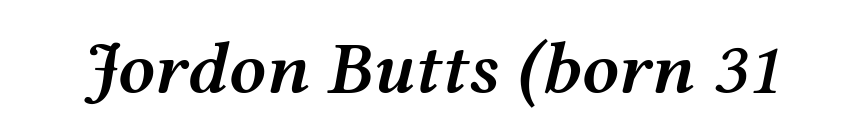
The image shows 74 px semibold, wide type, italic (leaning right); set normal letter spacing, not underlined; medium stroke contrast and a medium x-height.
